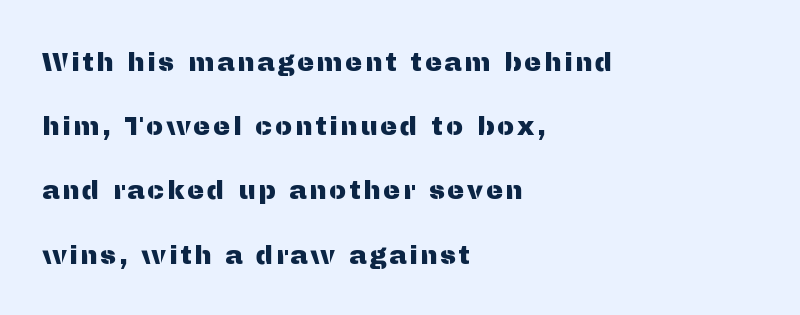
The image shows 26 px text type, upright; set left-aligned, loose line spacing (2.47x), not underlined.
